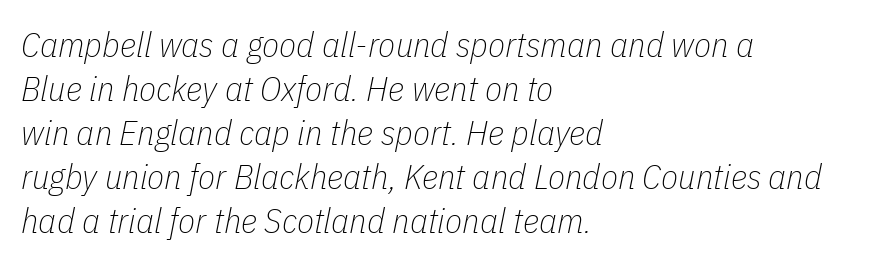
The passage shown is typed in a proportional face where columns would drift. Quick note: italic. Students, observe: this is what conventionally led text looks like. The lines in this sample share a left origin and differ only in where they stop. Each word holds together tightly as a unit, with standard inter-letter gaps. Bare-footed words on every line.
